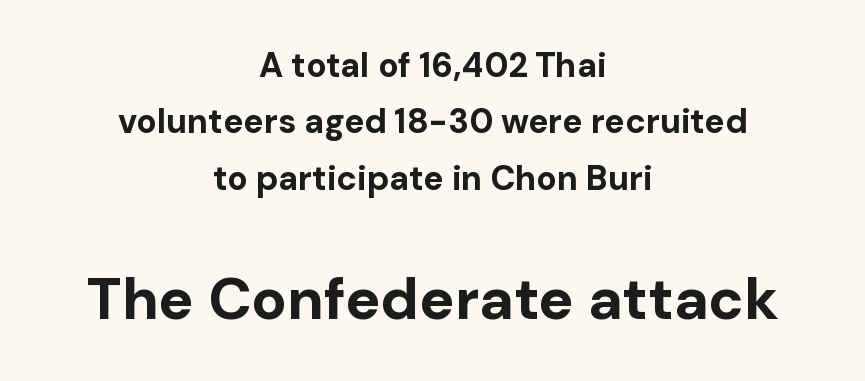
Q: Is the text bold? A: Yes.
Q: Is the text italic (slanted)? A: No, it is upright.
Q: Is the typeface a serif or a sans-serif typeface? A: Sans-serif.
Q: Is the text underlined? A: No.
Q: How is the paragraph aligned? A: Centered.
Q: Is the spacing between letters normal or unusually wide? A: Normal.
Q: Is the spacing between lines tight, normal or loose? A: Normal.
Q: Which block of text is set in a larger size, the first (top) or the second (bottom)? A: The second (bottom) one.
Q: Width (condensed, normal, or wide)? A: Normal.
Q: Stroke contrast? A: Low.
Q: x-height? A: Medium.
Q: Monospaced? A: No.
